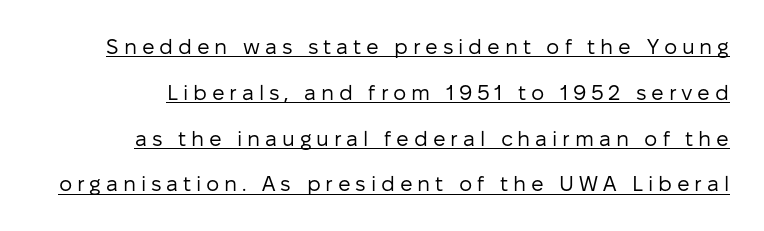
The image shows 21 px text type, upright; set loose line spacing (2.18x), unusually wide letter spacing (+0.23 em), underlined.
